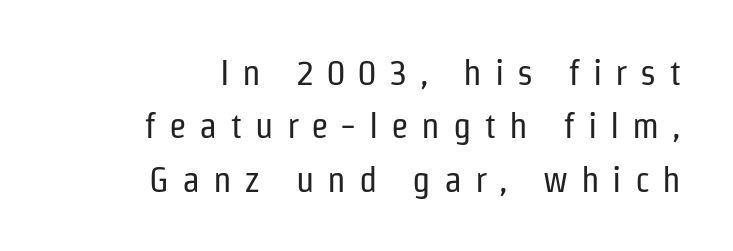
{"serif": "no", "italic": "no", "bold": "no", "weight": "regular", "width": "condensed", "stroke_contrast": "low", "x_height": "medium", "monospaced": "no", "underline": "no", "align": "right", "line_spacing": "normal", "line_spacing_ratio": 1.48, "letter_spacing": "wide", "letter_spacing_em": 0.36, "glyph_px": 36}
